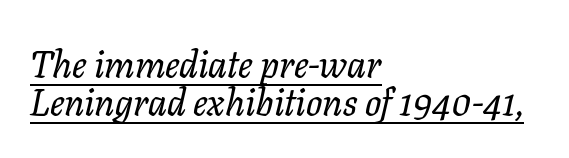
The image shows 38 px serif type, italic (leaning right); set left-aligned, tight line spacing (0.99x), normal letter spacing, underlined; low stroke contrast and a medium x-height.
